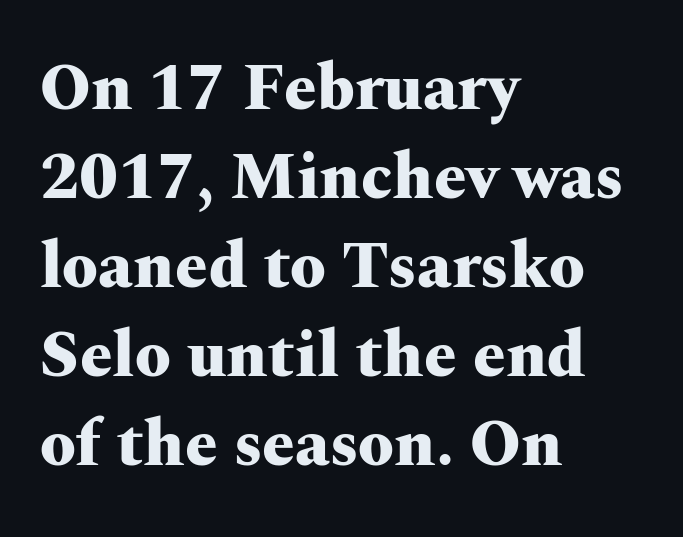
{"serif": "yes", "italic": "no", "bold": "yes", "weight": "heavy", "width": "wide", "stroke_contrast": "medium", "x_height": "medium", "monospaced": "no", "underline": "no", "align": "left", "line_spacing": "normal", "line_spacing_ratio": 1.37, "letter_spacing": "normal", "letter_spacing_em": 0.0, "glyph_px": 65}
